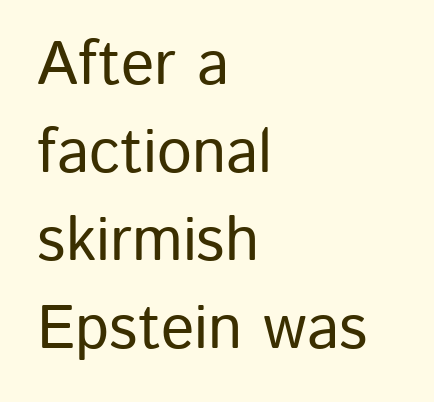
The rendering shows plain stroke endings on the letterforms — a sans-serif design. The line texture is even and compact thanks to regular tracking. You could not count columns in this text — the font is proportionally spaced. Underline: absent. Every row of glyphs begins at an identical x-position on the left. This block has exactly the height ordinary leading produces.
